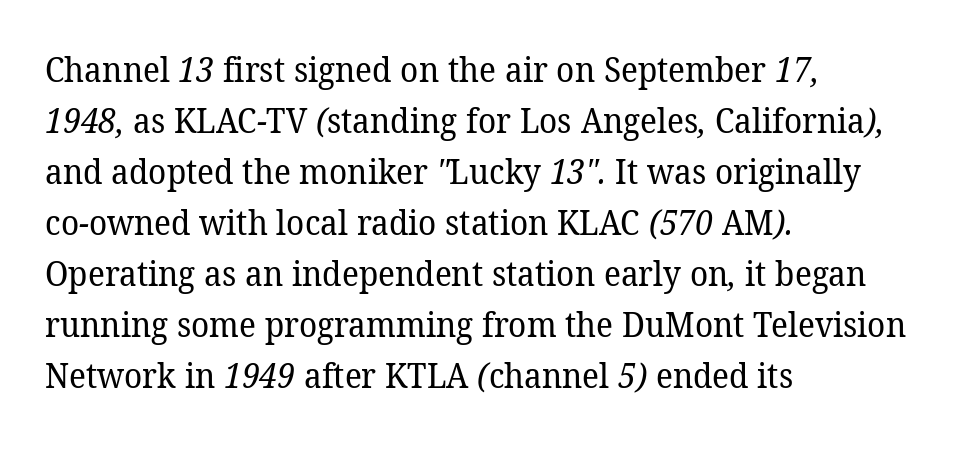
What stands out about the letter spacing? Nothing — it is the standard amount. One-word summary of the alignment: left. A quiet, ordinary-to-light weight characterises the typeface. The passage shown is typed in a proportional face where columns would drift. A serif font was chosen for this passage.
